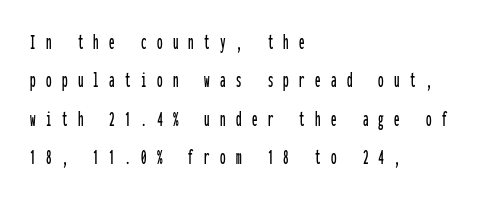
Typeset ragged right — the left edge is the straight one. Italic: no, the glyphs are upright roman. Words appear elongated and porous because spacing is wide. No word sits above an underline.
